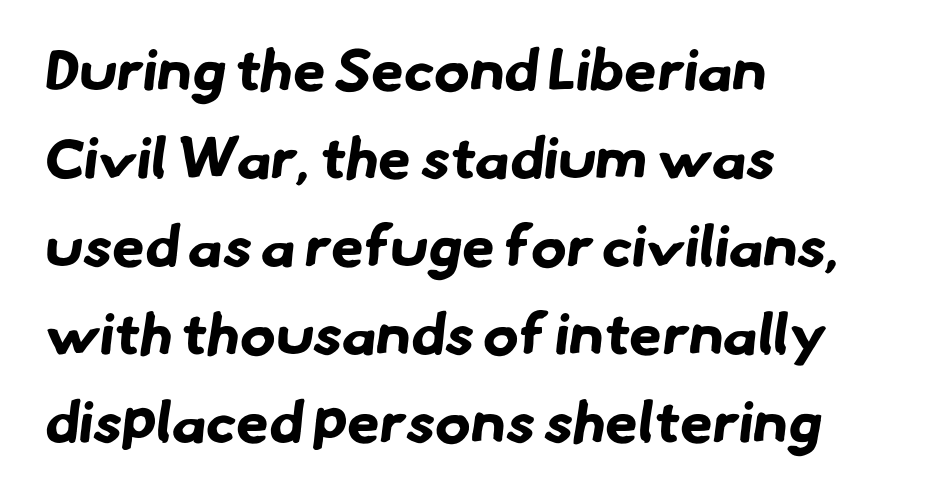
Weight check: bold — yes, fully. The glyphs in this specimen are sans serif. Notice how descenders clear the ascenders below comfortably — that's standard leading. The line texture is even and compact thanks to regular tracking.
